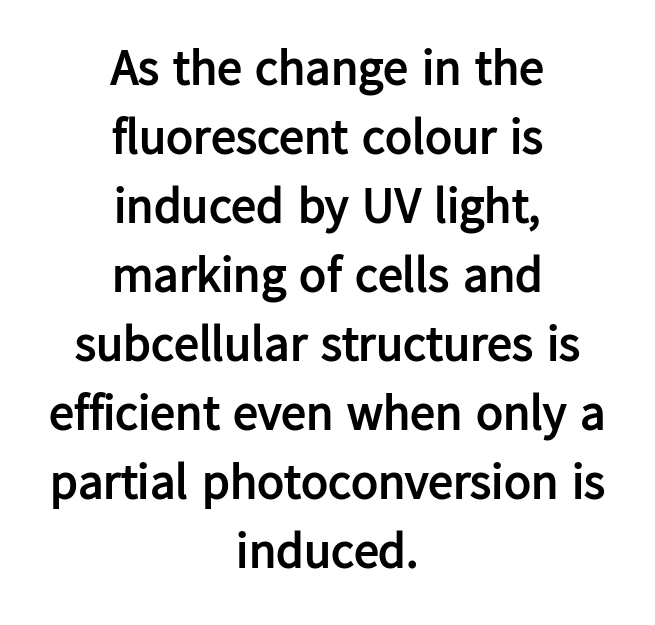
Q: Is the text bold? A: Yes.
Q: Is the text italic (slanted)? A: No, it is upright.
Q: Is the typeface a serif or a sans-serif typeface? A: Sans-serif.
Q: Is the text underlined? A: No.
Q: How is the paragraph aligned? A: Centered.
Q: Is the spacing between letters normal or unusually wide? A: Normal.
Q: Is the spacing between lines tight, normal or loose? A: Normal.
Q: Width (condensed, normal, or wide)? A: Normal.
Q: Stroke contrast? A: Low.
Q: x-height? A: Medium.
Q: Monospaced? A: No.
